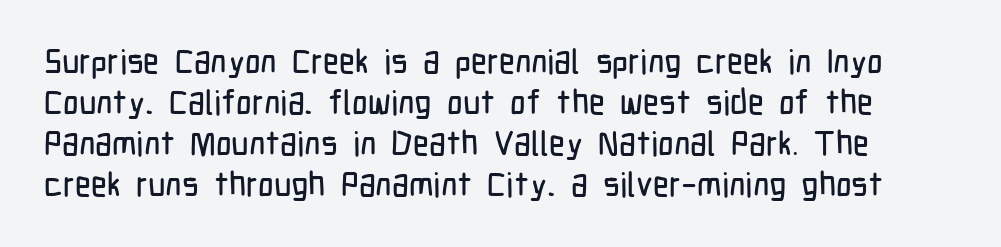
{"serif": "no", "italic": "no", "width": "condensed", "stroke_contrast": "low", "x_height": "medium", "monospaced": "no", "underline": "no", "line_spacing_ratio": 1.21, "letter_spacing": "normal", "letter_spacing_em": 0.0, "glyph_px": 34}
